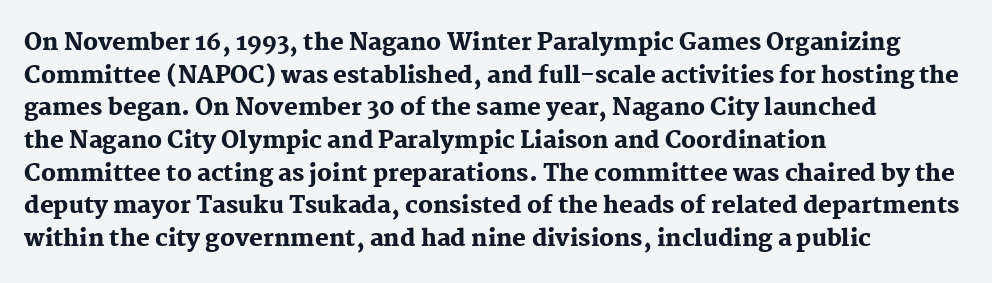
Q: Is the text bold? A: Yes.
Q: Is the text italic (slanted)? A: No, it is upright.
Q: Is the text underlined? A: No.
Q: How is the paragraph aligned? A: Left-aligned.
Q: Is the spacing between letters normal or unusually wide? A: Normal.
Q: Is the spacing between lines tight, normal or loose? A: Normal.
